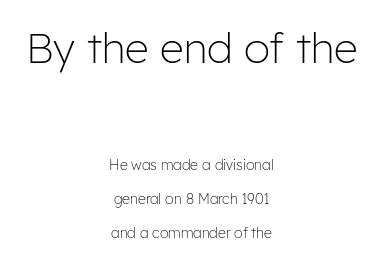
Whoever set this made the first block the dominant, larger element. Loosely led — the rows are spread out. The passage is arranged like a title page — every line centered. Students, note that the glyphs here touch the page at normal intervals.
